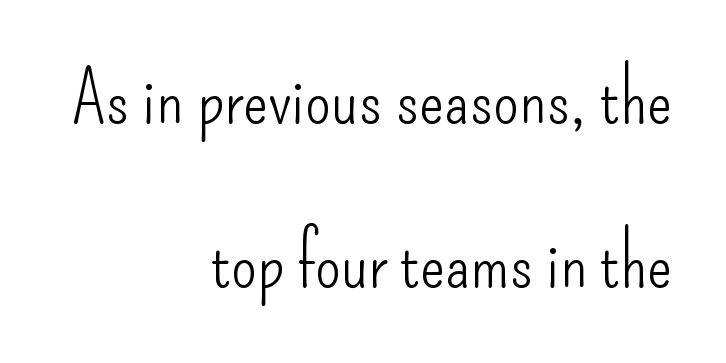
The image shows 74 px light, condensed sans-serif type, upright; set right-aligned, loose line spacing (2.22x), normal letter spacing, not underlined; low stroke contrast and a small x-height.
